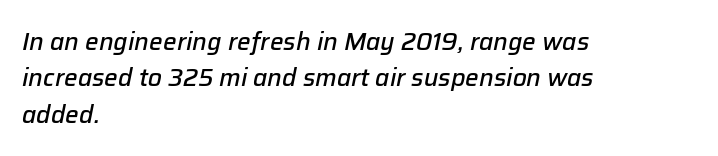
The image shows 24 px text type, italic (leaning right); set left-aligned, normal line spacing (1.52x), normal letter spacing, not underlined.
